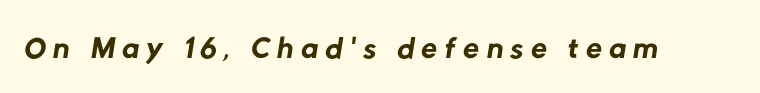
Q: Is the text bold? A: No.
Q: Is the typeface a serif or a sans-serif typeface? A: Sans-serif.
Q: Is the text underlined? A: No.
Q: Width (condensed, normal, or wide)? A: Normal.
Q: Stroke contrast? A: Low.
Q: x-height? A: Medium.
Q: Monospaced? A: No.
